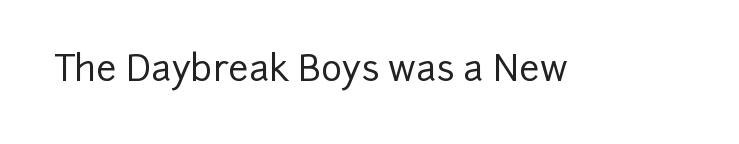
You could not count columns in this text — the font is proportionally spaced. This is roman type, the default non-slanted kind. Short note: letters normally spaced. Clear beneath every line of the passage. Font category for this specimen: sans-serif.
